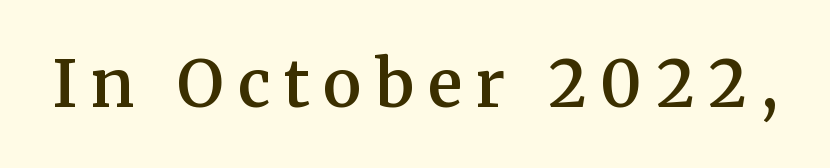
Q: Is the text bold? A: Semi-bold.
Q: Is the text italic (slanted)? A: No, it is upright.
Q: Is the typeface a serif or a sans-serif typeface? A: Serif.
Q: Is the text underlined? A: No.
Q: Is the spacing between letters normal or unusually wide? A: Unusually wide.
Q: Width (condensed, normal, or wide)? A: Normal.
Q: Stroke contrast? A: Medium.
Q: x-height? A: Medium.
Q: Monospaced? A: No.
